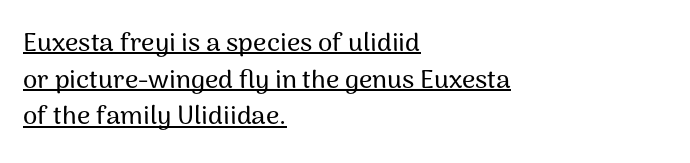
Q: Is the text italic (slanted)? A: No, it is upright.
Q: Is the text underlined? A: Yes.
Q: How is the paragraph aligned? A: Left-aligned.
Q: Is the spacing between letters normal or unusually wide? A: Normal.
Q: Is the spacing between lines tight, normal or loose? A: Normal.
